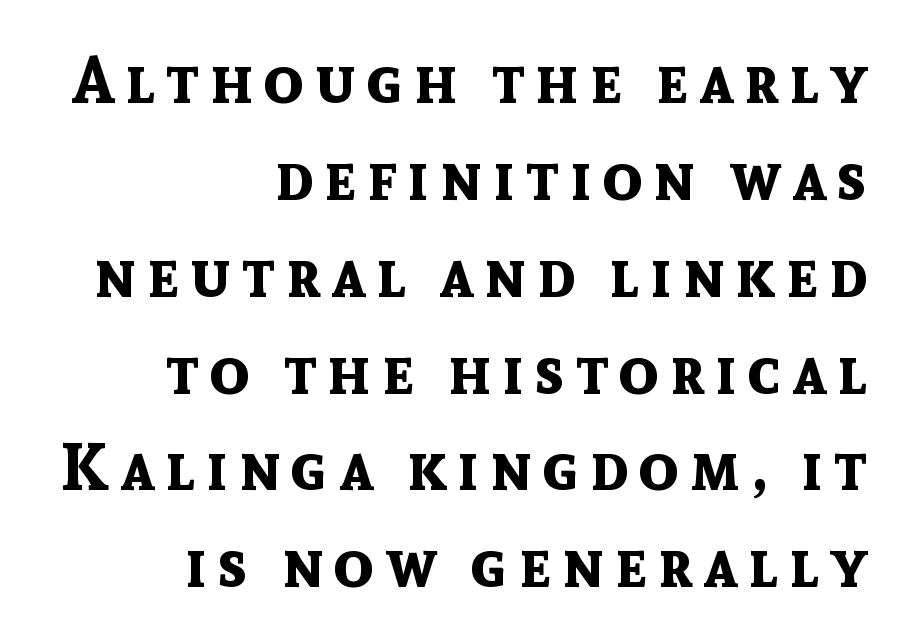
The image shows 65 px bold sans-serif type, upright; set right-aligned, normal line spacing (1.49x), not underlined; a medium x-height.
